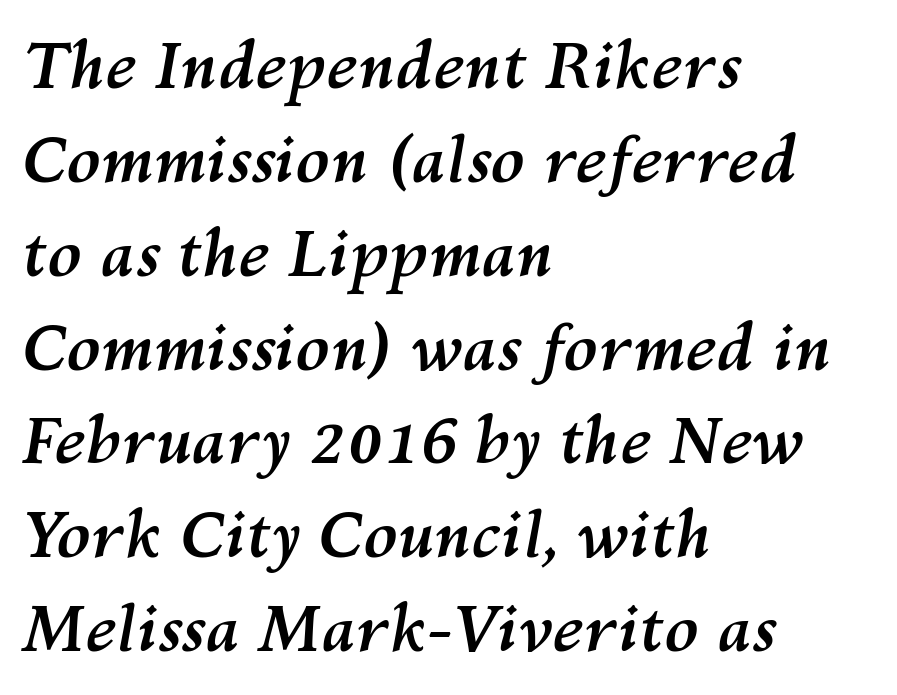
Does the copy run flush right? No — it runs flush left. Students, this is bold: see how much ink each stroke carries. Honestly, the letter spacing is just normal — you wouldn't notice it. Is this a fixed-width face? No — the glyphs have proportional, varying widths. This sample keeps an unexceptional amount of space between lines.
